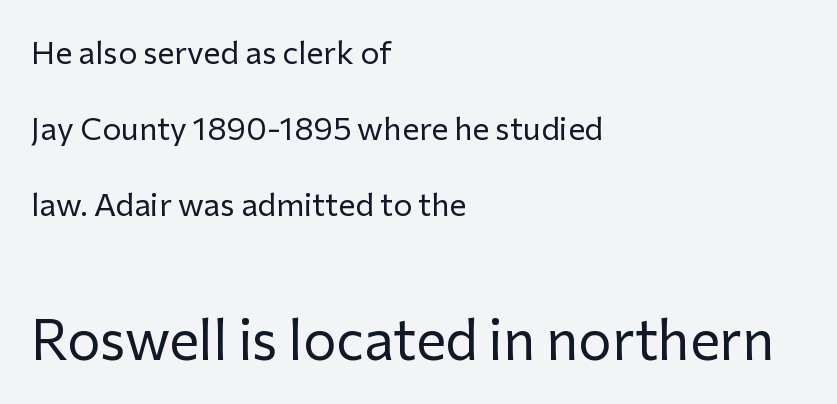
The image shows 56 px regular-weight sans-serif type, upright; set left-aligned, loose line spacing (2.37x), normal letter spacing, not underlined; the second (bottom) block is 1.75x larger; low stroke contrast and a medium x-height.
